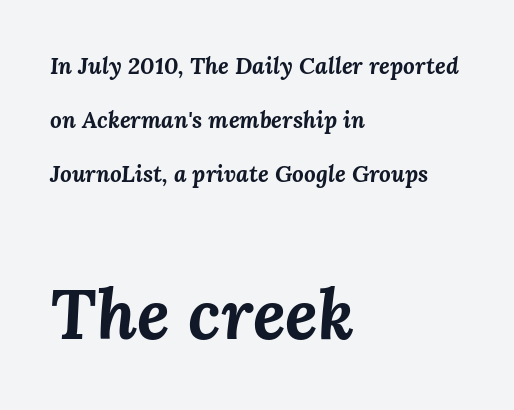
{"italic": "yes", "lean": "right", "slant_degrees": 3, "bold": "yes", "weight": "bold", "width": "normal", "stroke_contrast": "medium", "x_height": "medium", "monospaced": "no", "underline": "no", "align": "left", "line_spacing": "loose", "line_spacing_ratio": 2.35, "letter_spacing": "normal", "letter_spacing_em": 0.0, "larger_block": "second", "size_ratio": 3.04, "glyph_px": 70}
